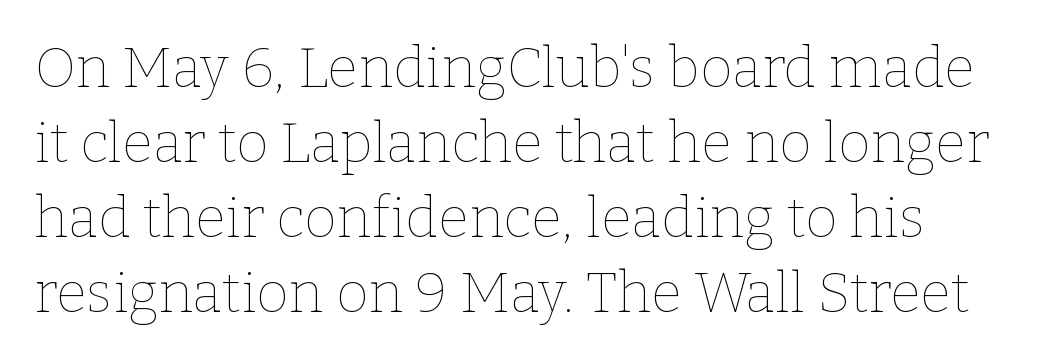
Q: Is the text bold? A: No.
Q: Is the text italic (slanted)? A: No, it is upright.
Q: Is the text underlined? A: No.
Q: Is the spacing between letters normal or unusually wide? A: Normal.
Q: Is the spacing between lines tight, normal or loose? A: Normal.
Q: Width (condensed, normal, or wide)? A: Normal.
Q: Stroke contrast? A: Low.
Q: x-height? A: Medium.
Q: Monospaced? A: No.
